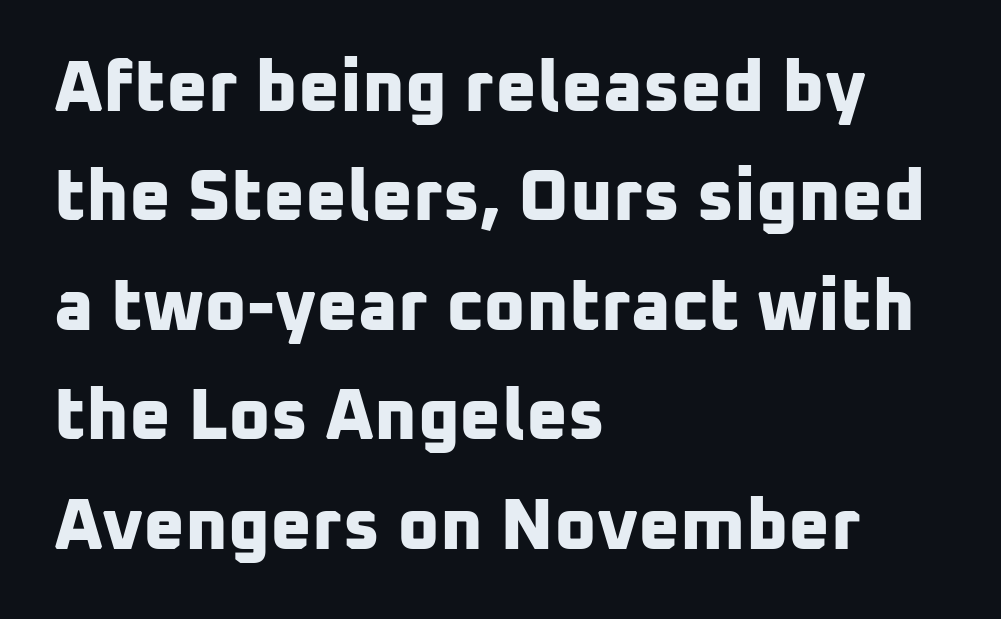
{"serif": "no", "bold": "yes", "weight": "bold", "width": "normal", "stroke_contrast": "low", "x_height": "medium", "monospaced": "no", "underline": "no", "align": "left", "line_spacing": "normal", "line_spacing_ratio": 1.52, "letter_spacing": "normal", "letter_spacing_em": 0.0, "glyph_px": 72}
